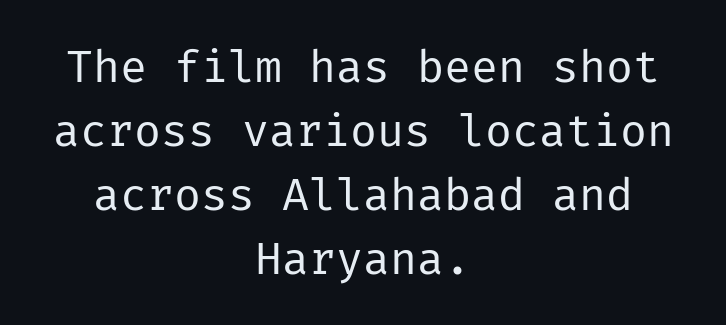
Is the letter spacing exaggerated? No — it looks like the ordinary default. The passage shown is not underscored anywhere. Is the stroke heavy? The answer is a plain regular-or-lighter. Neither beginnings nor endings align; midpoints do.
